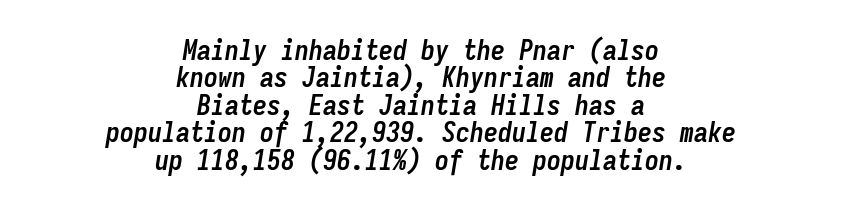
{"italic": "yes", "lean": "right", "slant_degrees": 9, "bold": "yes", "weight": "semibold", "width": "condensed", "stroke_contrast": "low", "x_height": "medium", "monospaced": "yes", "underline": "no", "align": "center", "line_spacing": "tight", "line_spacing_ratio": 0.98, "letter_spacing": "normal", "letter_spacing_em": 0.0, "glyph_px": 28}
